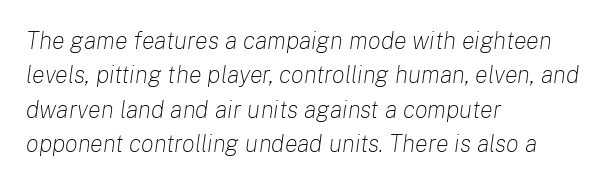
Q: Is the text bold? A: No.
Q: Is the text italic (slanted)? A: Yes, it leans right by about 8 degrees.
Q: Is the text underlined? A: No.
Q: How is the paragraph aligned? A: Left-aligned.
Q: Is the spacing between letters normal or unusually wide? A: Normal.
Q: Is the spacing between lines tight, normal or loose? A: Normal.
